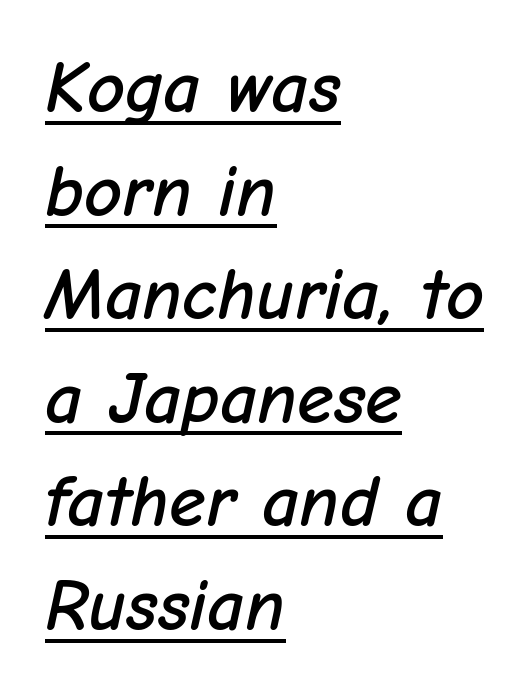
Q: Is the text italic (slanted)? A: Yes, it leans right by about 12 degrees.
Q: Is the text underlined? A: Yes.
Q: How is the paragraph aligned? A: Left-aligned.
Q: Is the spacing between letters normal or unusually wide? A: Normal.
Q: Is the spacing between lines tight, normal or loose? A: Normal.
Q: Width (condensed, normal, or wide)? A: Normal.
Q: Stroke contrast? A: Low.
Q: x-height? A: Medium.
Q: Monospaced? A: No.
